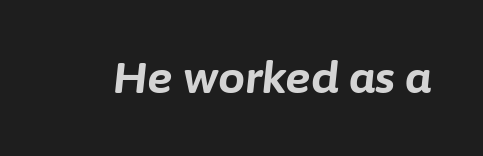
The text carries the slant typical of an italic or oblique font. A full-strength bold gives these letters their thick strokes. A typesetter would call this zero additional tracking. The space beneath each line is pristine and unruled. Spacing verdict: proportional, widths tailored to each character.
